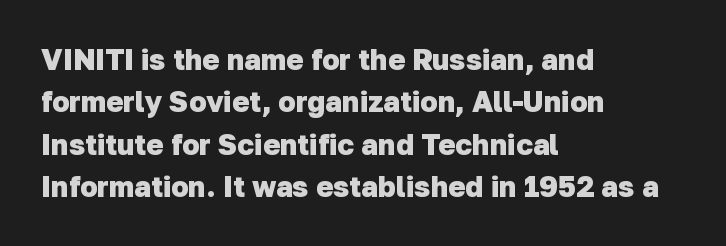
{"serif": "no", "bold": "yes", "weight": "heavy", "width": "normal", "stroke_contrast": "low", "x_height": "medium", "monospaced": "no", "underline": "no", "align": "left", "line_spacing": "normal", "line_spacing_ratio": 1.46, "letter_spacing": "normal", "letter_spacing_em": 0.0, "glyph_px": 29}
